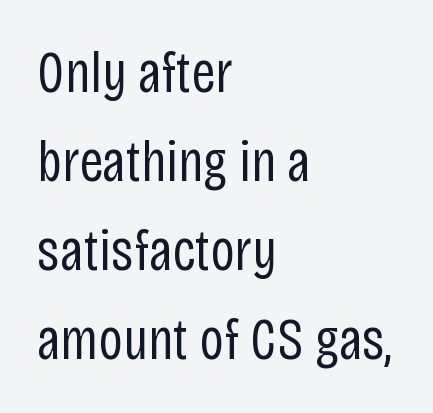
Rows of type keep a routine distance in the vertical direction. Stroke terminals: plain, sans-serif. The compositor pushed each line to the left boundary. A bare baseline throughout the passage. Is the type heavy? It reads as light-to-regular instead.
